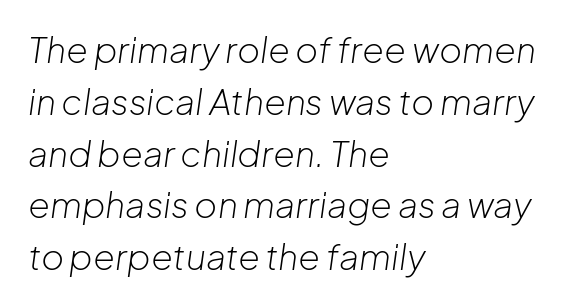
Q: Is the text bold? A: No.
Q: Is the text italic (slanted)? A: Yes, it leans right by about 8 degrees.
Q: Is the text underlined? A: No.
Q: How is the paragraph aligned? A: Left-aligned.
Q: Is the spacing between letters normal or unusually wide? A: Normal.
Q: Is the spacing between lines tight, normal or loose? A: Normal.
Q: Width (condensed, normal, or wide)? A: Normal.
Q: Stroke contrast? A: Low.
Q: x-height? A: Medium.
Q: Monospaced? A: No.
